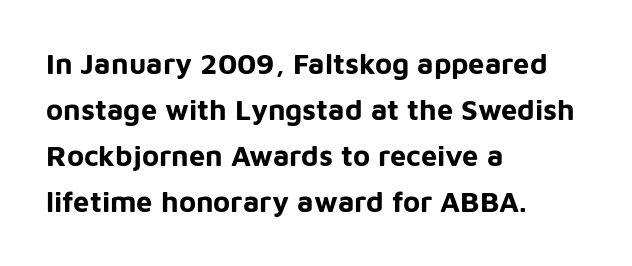
Do the characters align in a grid? No, the font is proportional. Does the type have serifs? No, each stem ends abruptly. Line beginnings align vertically; line endings do not. The letters stand upright; this is a roman face. Spacing between characters is what you'd get straight out of the box. The area under the type is left untouched.
